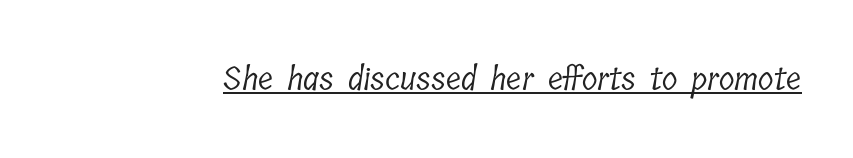
The type family on display is of the serif kind. What decoration does the sample have? An underline. Default kerning and tracking; the words read as compact shapes. A light-to-regular cut is what we see here.
